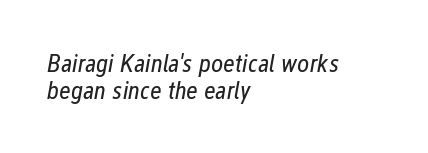
Q: Is the text bold? A: No.
Q: Is the text italic (slanted)? A: Yes, it leans right by about 12 degrees.
Q: Is the text underlined? A: No.
Q: How is the paragraph aligned? A: Left-aligned.
Q: Is the spacing between letters normal or unusually wide? A: Normal.
Q: Is the spacing between lines tight, normal or loose? A: Tight.
